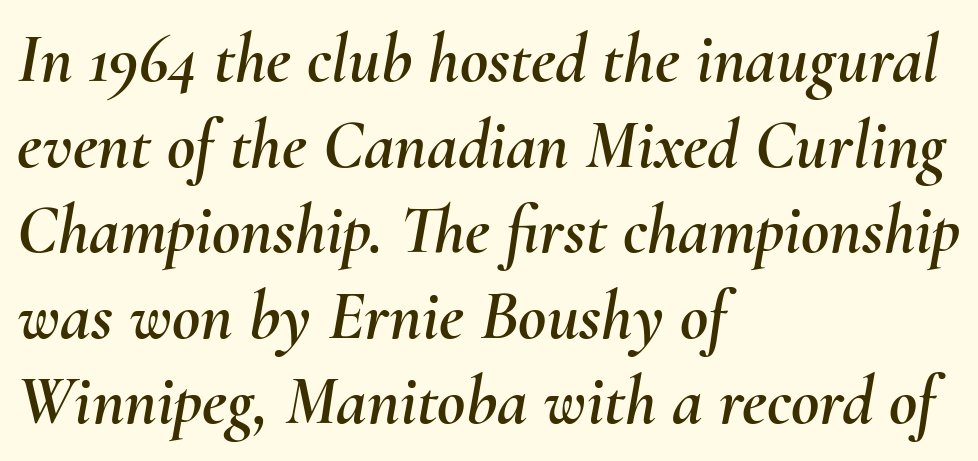
The image shows 69 px text type, italic (leaning right); set left-aligned, line spacing 1.24x, normal letter spacing, not underlined; medium stroke contrast and a small x-height.
